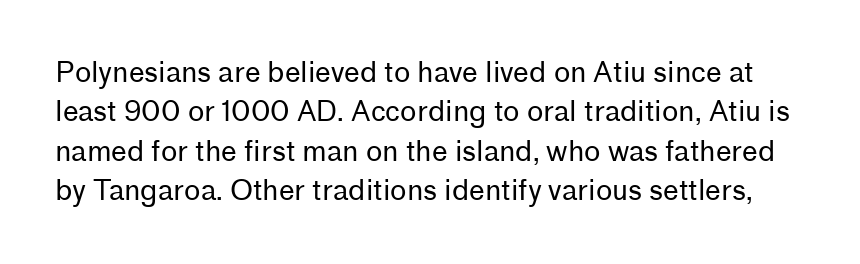
The image shows 28 px regular-weight sans-serif type, upright; set normal line spacing (1.41x), normal letter spacing, not underlined; low stroke contrast and a medium x-height.
